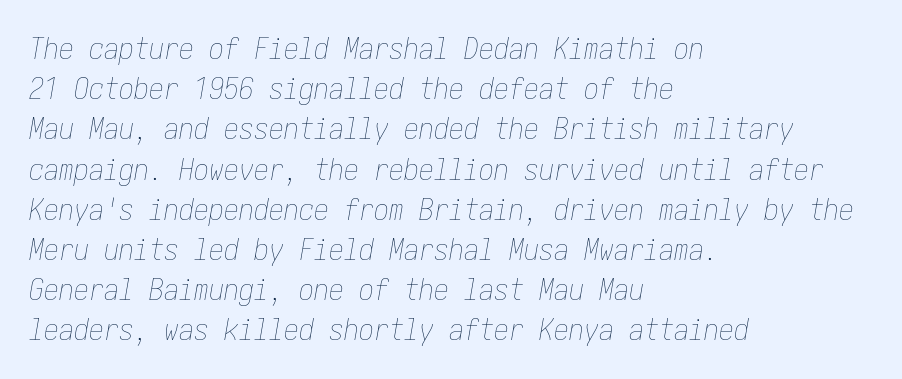
The passage shown stacks its lines at a standard gap. Descenders are the only things crossing below the line. All the whitespace from short lines collects on the right. Characters follow at the spacing the type designer built in. Weight: regular or lighter.
